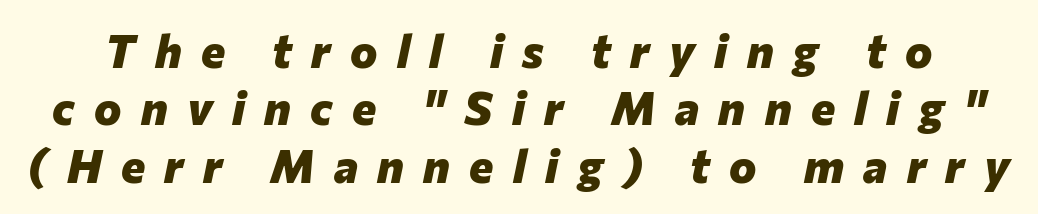
The image shows 46 px heavy type, italic (leaning right); set normal line spacing (1.25x), unusually wide letter spacing (+0.42 em), not underlined; low stroke contrast and a medium x-height.
